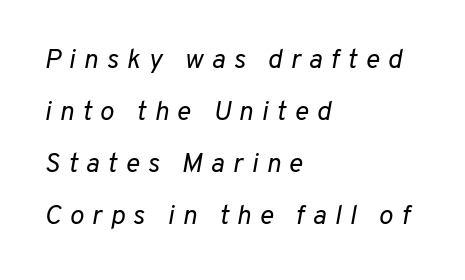
Q: Is the text bold? A: No.
Q: Is the text italic (slanted)? A: Yes, it leans right by about 10 degrees.
Q: Is the text underlined? A: No.
Q: How is the paragraph aligned? A: Left-aligned.
Q: Is the spacing between letters normal or unusually wide? A: Unusually wide.
Q: Is the spacing between lines tight, normal or loose? A: Loose.
